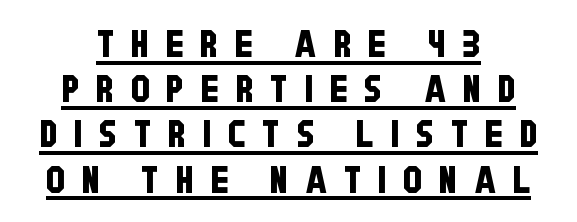
The image shows 38 px condensed sans-serif type; set centered, line spacing 1.19x, unusually wide letter spacing (+0.44 em), underlined; low stroke contrast and a large x-height.
